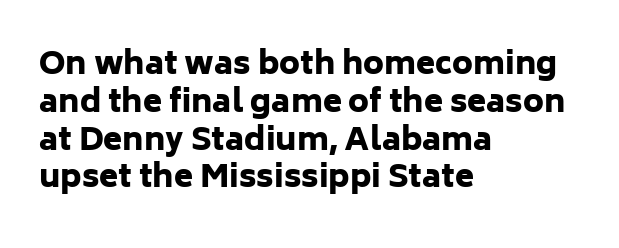
{"serif": "no", "italic": "no", "bold": "yes", "weight": "heavy", "width": "normal", "stroke_contrast": "low", "x_height": "medium", "monospaced": "no", "underline": "no", "align": "left", "line_spacing_ratio": 1.22, "letter_spacing": "normal", "letter_spacing_em": 0.0, "glyph_px": 31}
